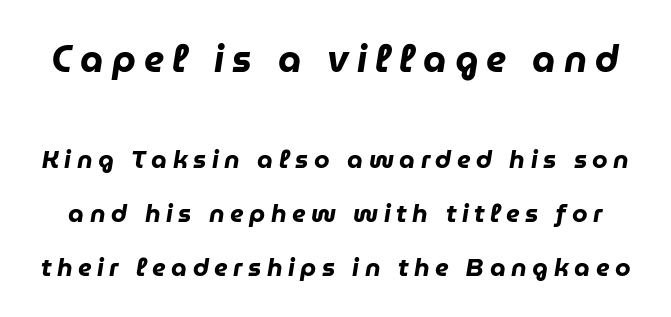
{"italic": "yes", "lean": "right", "slant_degrees": 9, "bold": "yes", "weight": "heavy", "width": "normal", "stroke_contrast": "low", "x_height": "medium", "monospaced": "no", "underline": "no", "line_spacing": "loose", "line_spacing_ratio": 2.16, "letter_spacing": "wide", "letter_spacing_em": 0.22, "larger_block": "first", "size_ratio": 1.48, "glyph_px": 37}
